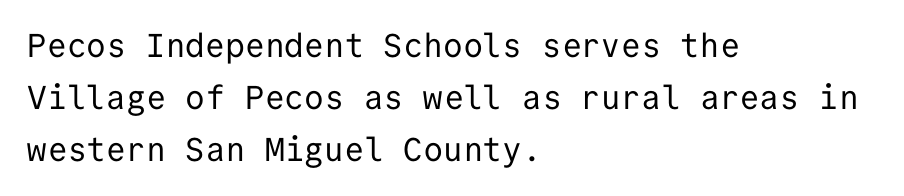
Q: Is the text bold? A: No.
Q: Is the text italic (slanted)? A: No, it is upright.
Q: Is the typeface a serif or a sans-serif typeface? A: Sans-serif.
Q: Is the text underlined? A: No.
Q: How is the paragraph aligned? A: Left-aligned.
Q: Is the spacing between letters normal or unusually wide? A: Normal.
Q: Is the spacing between lines tight, normal or loose? A: Normal.
Q: Width (condensed, normal, or wide)? A: Normal.
Q: Stroke contrast? A: Low.
Q: x-height? A: Medium.
Q: Monospaced? A: Yes.
